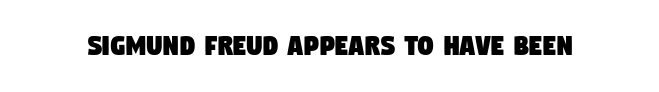
Only glyphs here, with clear space below each row. These lines keep a tight, regular rhythm from letter to letter. Typographically, this falls in the sans-serif category. Spacing verdict: proportional, widths tailored to each character.
